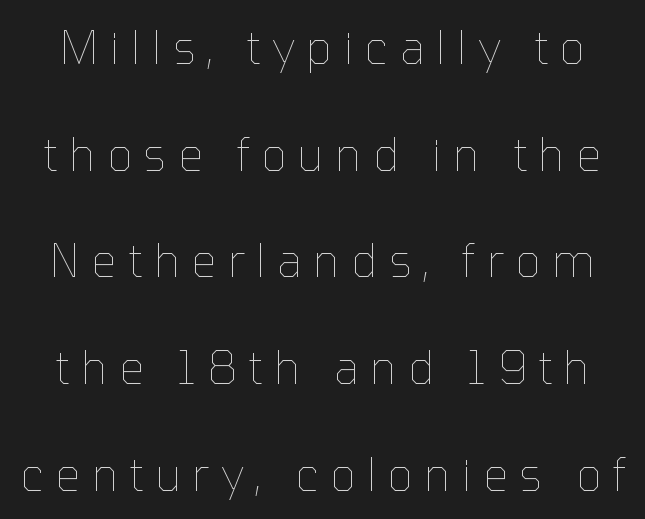
Spacing verdict: proportional, widths tailored to each character. Each new line begins a long way beneath the previous one. There is plenty of visible air inserted between adjacent glyphs. The weight would be labelled regular, book, light, or lighter still.
